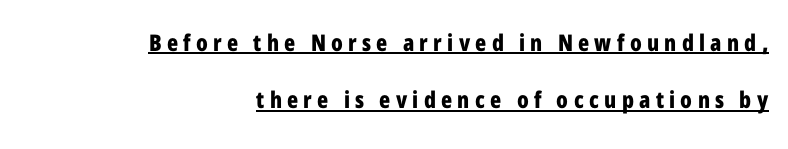
The passage shown has open, widely tracked lettering throughout. Set as a true bold cut, around the 700 mark. Visually the block forms a straight wall on the right and a jagged coastline on the left. Loosely led — the rows are spread out.
